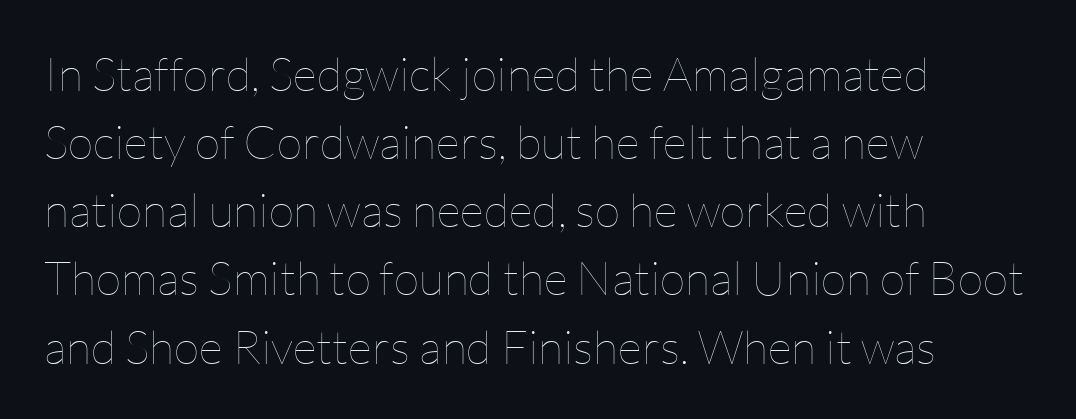
{"italic": "no", "bold": "no", "weight": "thin", "width": "normal", "stroke_contrast": "low", "x_height": "medium", "monospaced": "no", "underline": "no", "align": "left", "line_spacing": "normal", "line_spacing_ratio": 1.45, "letter_spacing": "normal", "letter_spacing_em": 0.0, "glyph_px": 47}
